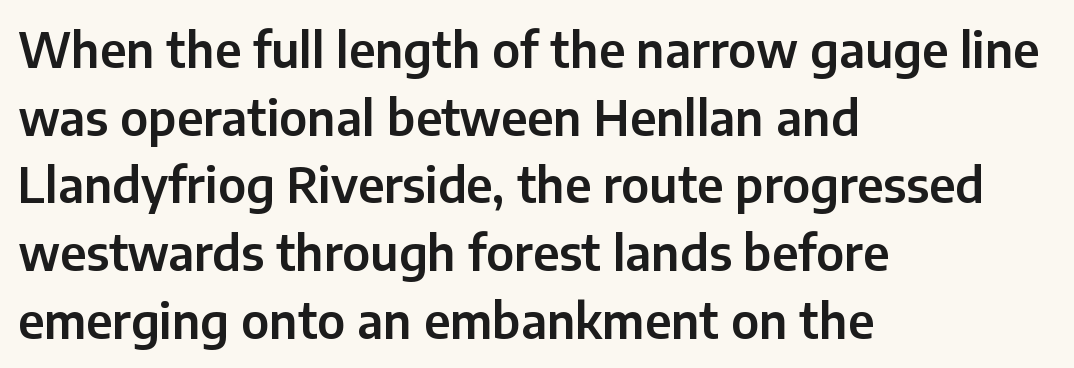
Q: Is the text italic (slanted)? A: No, it is upright.
Q: Is the typeface a serif or a sans-serif typeface? A: Sans-serif.
Q: Is the text underlined? A: No.
Q: How is the paragraph aligned? A: Left-aligned.
Q: Is the spacing between letters normal or unusually wide? A: Normal.
Q: Is the spacing between lines tight, normal or loose? A: Normal.
Q: Width (condensed, normal, or wide)? A: Normal.
Q: Stroke contrast? A: Low.
Q: x-height? A: Medium.
Q: Monospaced? A: No.
